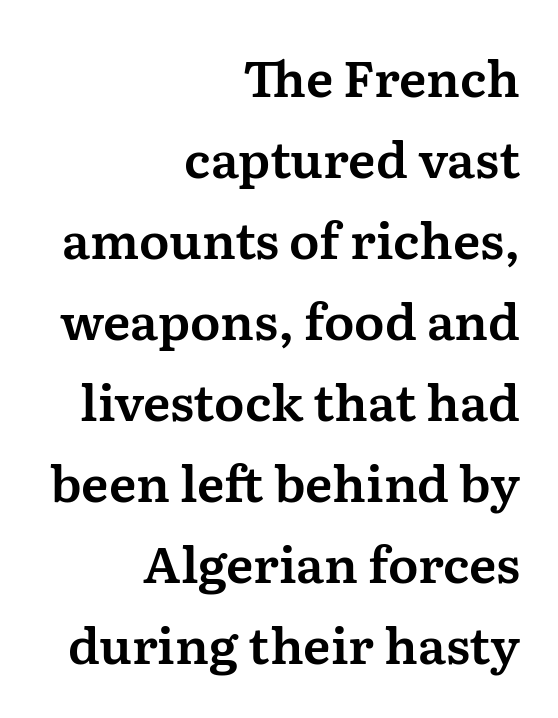
{"serif": "yes", "italic": "no", "width": "normal", "stroke_contrast": "medium", "x_height": "medium", "monospaced": "no", "underline": "no", "align": "right", "line_spacing": "normal", "line_spacing_ratio": 1.62, "letter_spacing": "normal", "letter_spacing_em": 0.0, "glyph_px": 50}
